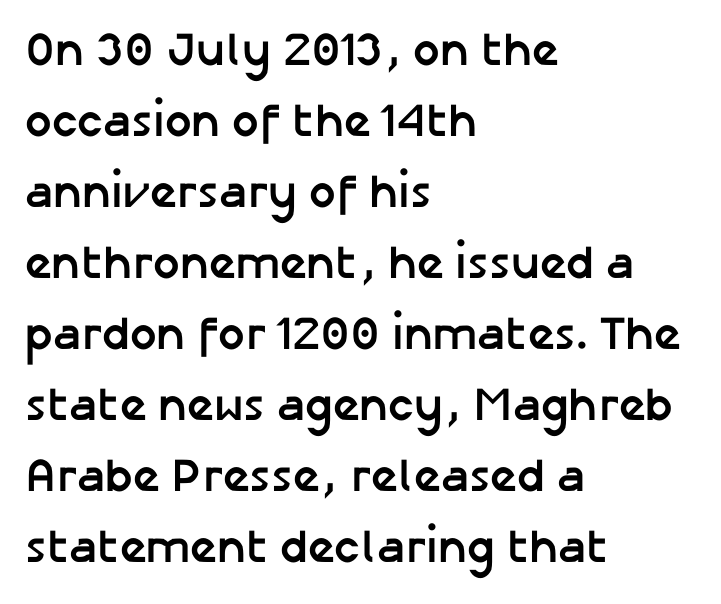
Q: Is the text bold? A: Yes.
Q: Is the text italic (slanted)? A: No, it is upright.
Q: Is the typeface a serif or a sans-serif typeface? A: Sans-serif.
Q: Is the text underlined? A: No.
Q: How is the paragraph aligned? A: Left-aligned.
Q: Is the spacing between letters normal or unusually wide? A: Normal.
Q: Is the spacing between lines tight, normal or loose? A: Normal.
Q: Width (condensed, normal, or wide)? A: Normal.
Q: Stroke contrast? A: Low.
Q: x-height? A: Medium.
Q: Monospaced? A: No.
